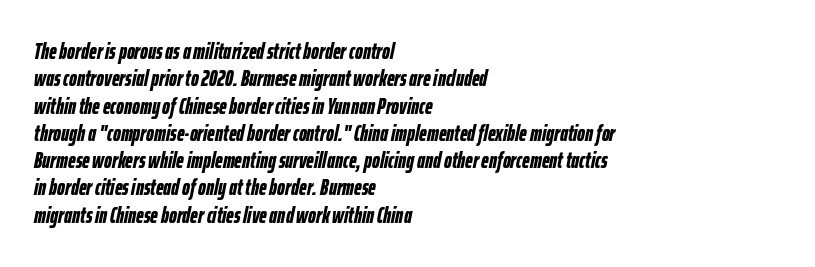
Q: Is the text bold? A: Yes.
Q: Is the text italic (slanted)? A: Yes, it leans right by about 12 degrees.
Q: Is the text underlined? A: No.
Q: How is the paragraph aligned? A: Left-aligned.
Q: Is the spacing between letters normal or unusually wide? A: Normal.
